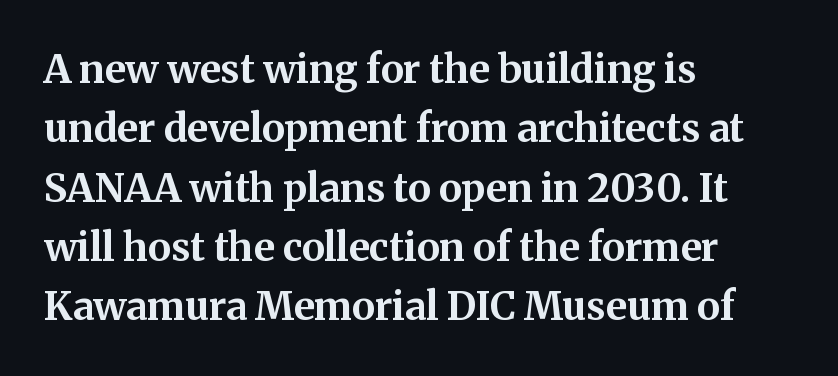
Does the lettering tilt? It doesn't — this is upright. The passage shown is typed in a proportional face where columns would drift. Strong, thick strokes mark this as bold type. The strip under each line holds only bare page. A typesetter would call this zero additional tracking.
